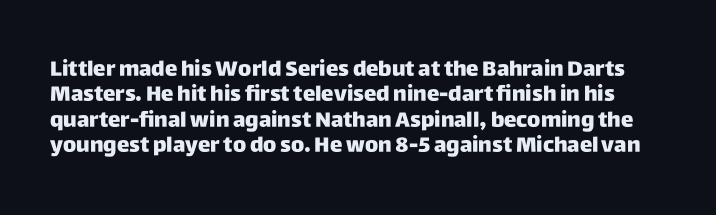
Q: Is the text bold? A: Yes.
Q: Is the text italic (slanted)? A: No, it is upright.
Q: Is the text underlined? A: No.
Q: Is the spacing between letters normal or unusually wide? A: Normal.
